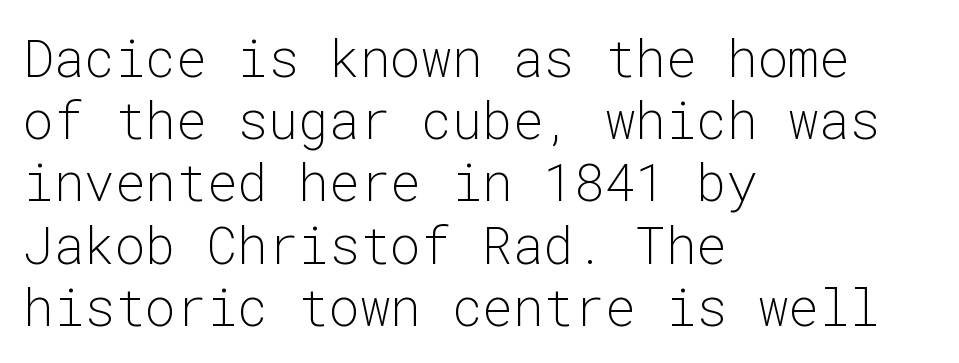
Q: Is the text bold? A: No.
Q: Is the text italic (slanted)? A: No, it is upright.
Q: Is the typeface a serif or a sans-serif typeface? A: Sans-serif.
Q: Is the text underlined? A: No.
Q: How is the paragraph aligned? A: Left-aligned.
Q: Is the spacing between letters normal or unusually wide? A: Normal.
Q: Width (condensed, normal, or wide)? A: Normal.
Q: Stroke contrast? A: Low.
Q: x-height? A: Medium.
Q: Monospaced? A: Yes.
